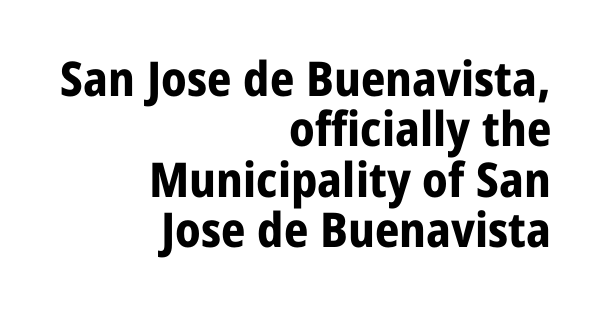
Compared with a flush-left layout, this one pins lines to the opposite, right side. Underlining? Definitely not there. Is this a fixed-width face? No — the glyphs have proportional, varying widths. Is there much room between lines? No — they nearly touch.
